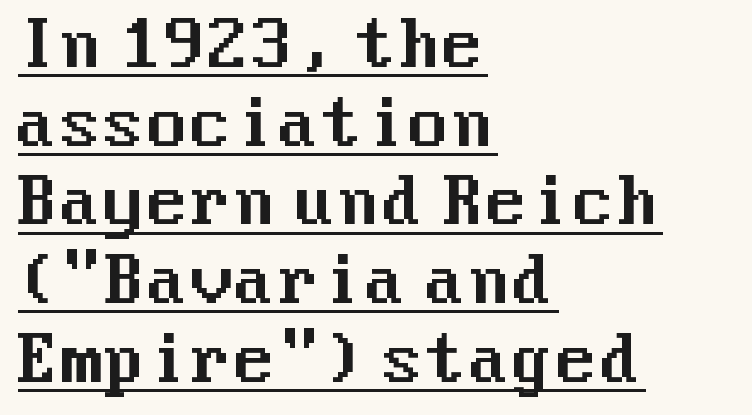
Q: Is the text italic (slanted)? A: No, it is upright.
Q: Is the typeface a serif or a sans-serif typeface? A: Sans-serif.
Q: Is the text underlined? A: Yes.
Q: How is the paragraph aligned? A: Left-aligned.
Q: Is the spacing between letters normal or unusually wide? A: Normal.
Q: Is the spacing between lines tight, normal or loose? A: Normal.
Q: Width (condensed, normal, or wide)? A: Normal.
Q: Stroke contrast? A: Medium.
Q: x-height? A: Medium.
